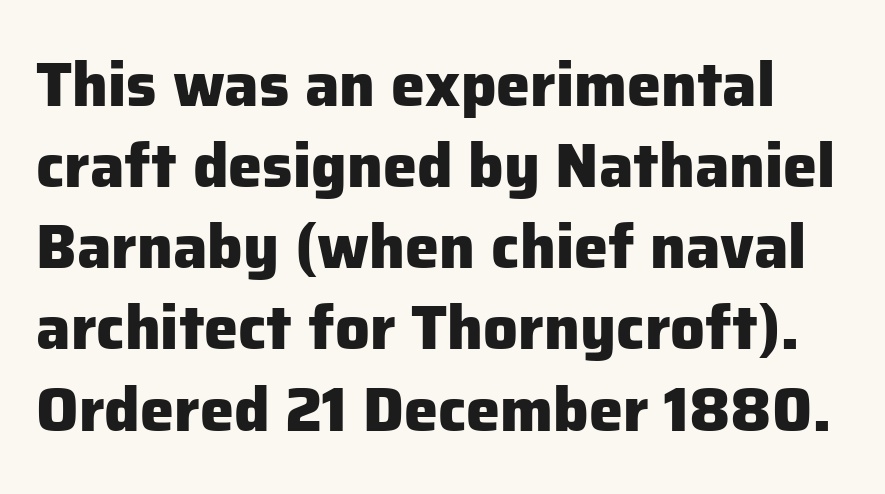
Q: Is the text bold? A: Yes.
Q: Is the text italic (slanted)? A: No, it is upright.
Q: Is the typeface a serif or a sans-serif typeface? A: Sans-serif.
Q: Is the text underlined? A: No.
Q: Is the spacing between letters normal or unusually wide? A: Normal.
Q: Is the spacing between lines tight, normal or loose? A: Normal.
Q: Width (condensed, normal, or wide)? A: Normal.
Q: Stroke contrast? A: Low.
Q: x-height? A: Medium.
Q: Monospaced? A: No.
